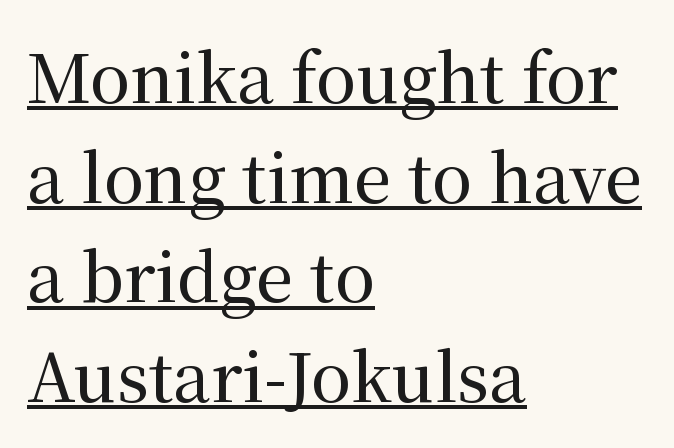
Q: Is the text italic (slanted)? A: No, it is upright.
Q: Is the typeface a serif or a sans-serif typeface? A: Serif.
Q: Is the text underlined? A: Yes.
Q: How is the paragraph aligned? A: Left-aligned.
Q: Is the spacing between letters normal or unusually wide? A: Normal.
Q: Is the spacing between lines tight, normal or loose? A: Normal.
Q: Width (condensed, normal, or wide)? A: Normal.
Q: Stroke contrast? A: Medium.
Q: x-height? A: Medium.
Q: Monospaced? A: No.
